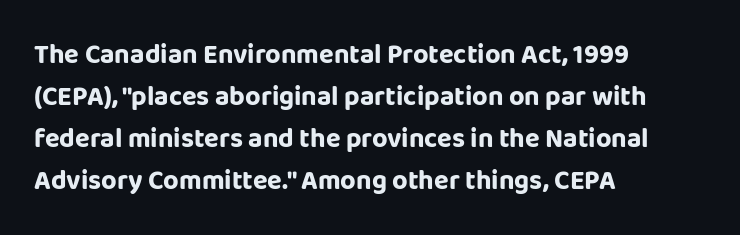
Q: Is the text bold? A: Yes.
Q: Is the text italic (slanted)? A: No, it is upright.
Q: Is the text underlined? A: No.
Q: How is the paragraph aligned? A: Left-aligned.
Q: Is the spacing between letters normal or unusually wide? A: Normal.
Q: Is the spacing between lines tight, normal or loose? A: Normal.
